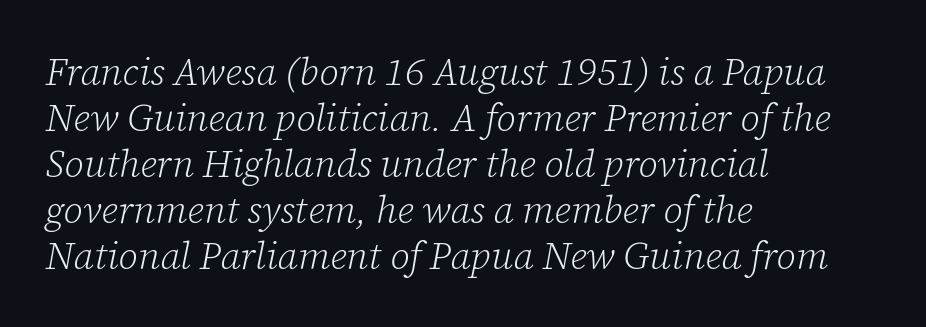
The typeface has the unassuming heft of standard copy or less. Spacing verdict: proportional, widths tailored to each character. The rendering shows small feet on the letterforms — a serif design. In CSS terms this would be text-align: left. The font's italic variant was chosen for this text.
